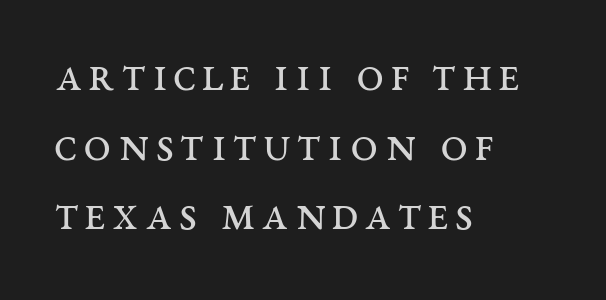
{"serif": "yes", "italic": "no", "bold": "no", "weight": "regular", "width": "wide", "stroke_contrast": "medium", "x_height": "large", "monospaced": "no", "underline": "no", "align": "left", "line_spacing": "normal", "line_spacing_ratio": 1.42, "glyph_px": 49}
